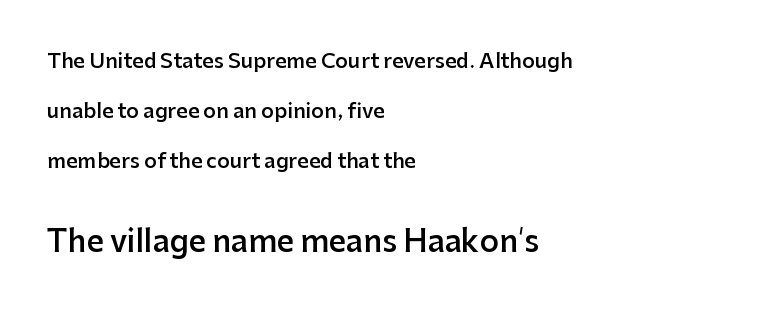
Q: Is the text bold? A: Semi-bold.
Q: Is the text italic (slanted)? A: No, it is upright.
Q: Is the typeface a serif or a sans-serif typeface? A: Sans-serif.
Q: Is the text underlined? A: No.
Q: How is the paragraph aligned? A: Left-aligned.
Q: Is the spacing between letters normal or unusually wide? A: Normal.
Q: Is the spacing between lines tight, normal or loose? A: Loose.
Q: Which block of text is set in a larger size, the first (top) or the second (bottom)? A: The second (bottom) one.
Q: Width (condensed, normal, or wide)? A: Normal.
Q: Stroke contrast? A: Low.
Q: x-height? A: Medium.
Q: Monospaced? A: No.
